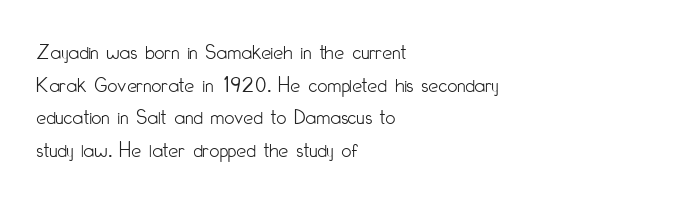
The image shows 22 px text type, upright; set left-aligned, normal line spacing (1.48x), normal letter spacing, not underlined.
